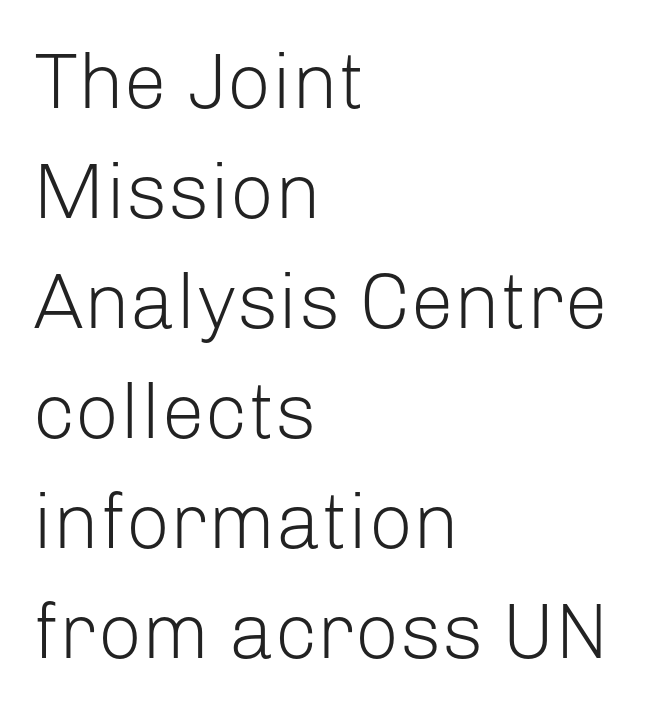
The strokes carry an ordinary text weight at most. Each line starts at the same left margin while the right side varies. The glyphs are unaccompanied by any horizontal stroke below them. You can tell it's not italic because the verticals are truly vertical. The passage shown is typed in a proportional face where columns would drift.
